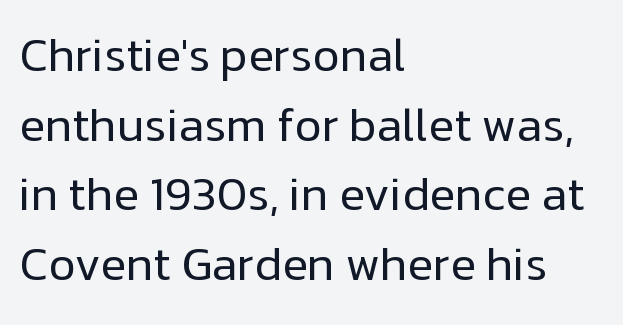
{"serif": "no", "italic": "no", "bold": "no", "weight": "regular", "width": "normal", "stroke_contrast": "low", "x_height": "medium", "monospaced": "no", "underline": "no", "align": "left", "line_spacing": "normal", "line_spacing_ratio": 1.48, "letter_spacing": "normal", "letter_spacing_em": 0.0, "glyph_px": 47}
